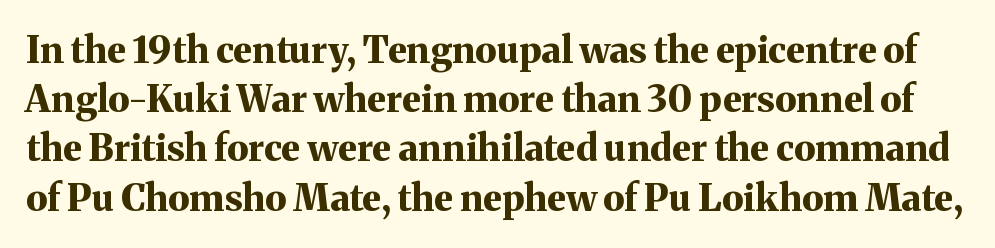
Compared with typical body copy, the letter spacing here is the same. Each glyph is drawn with heavy, bold strokes. Note the varied advance widths — an 'i' is clearly narrower than an 'm'. Summary of vertical rhythm: regular, with standard interline spacing. Posture: straight, roman, zero tilt. The characters display serif detailing at their extremities.
